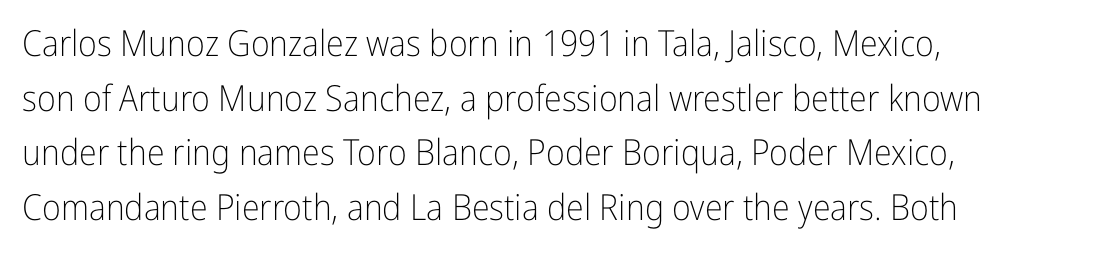
Q: Is the text bold? A: No.
Q: Is the text italic (slanted)? A: No, it is upright.
Q: Is the typeface a serif or a sans-serif typeface? A: Sans-serif.
Q: Is the text underlined? A: No.
Q: How is the paragraph aligned? A: Left-aligned.
Q: Is the spacing between letters normal or unusually wide? A: Normal.
Q: Is the spacing between lines tight, normal or loose? A: Normal.
Q: Width (condensed, normal, or wide)? A: Condensed.
Q: Stroke contrast? A: Low.
Q: x-height? A: Medium.
Q: Monospaced? A: No.
